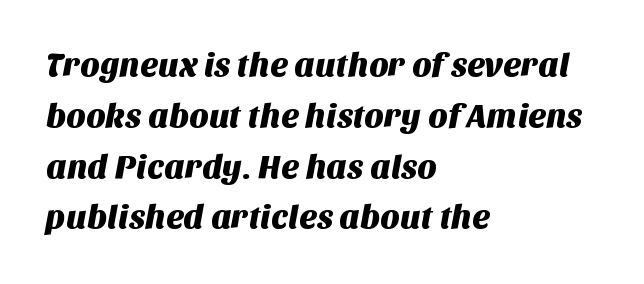
Q: Is the typeface a serif or a sans-serif typeface? A: Sans-serif.
Q: Is the text underlined? A: No.
Q: How is the paragraph aligned? A: Left-aligned.
Q: Is the spacing between letters normal or unusually wide? A: Normal.
Q: Is the spacing between lines tight, normal or loose? A: Normal.
Q: Width (condensed, normal, or wide)? A: Normal.
Q: Stroke contrast? A: Medium.
Q: x-height? A: Large.
Q: Monospaced? A: No.
